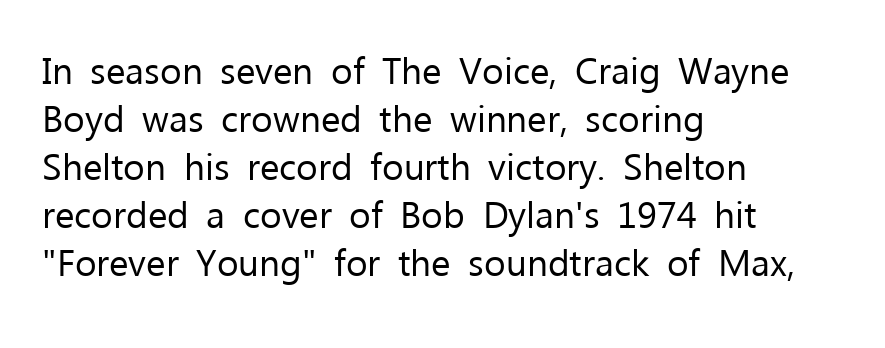
{"serif": "no", "italic": "no", "bold": "no", "weight": "regular", "width": "normal", "stroke_contrast": "low", "x_height": "medium", "monospaced": "no", "underline": "no", "align": "left", "line_spacing": "normal", "line_spacing_ratio": 1.3, "letter_spacing": "normal", "letter_spacing_em": 0.0, "glyph_px": 37}
